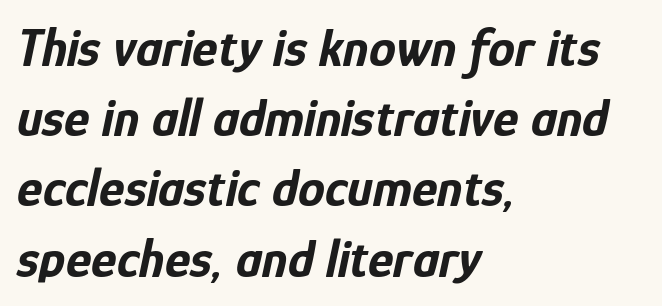
These lines are rendered in a variable-pitch font. Compared with an ordinary text face, these strokes are far heavier — a full bold. If you drew a ruler down the left edge, every line would touch it. Rendered with sloped, italic letterforms. Normally led — the rows are evenly, conventionally spaced. Nobody touched the tracking dial on this one.
